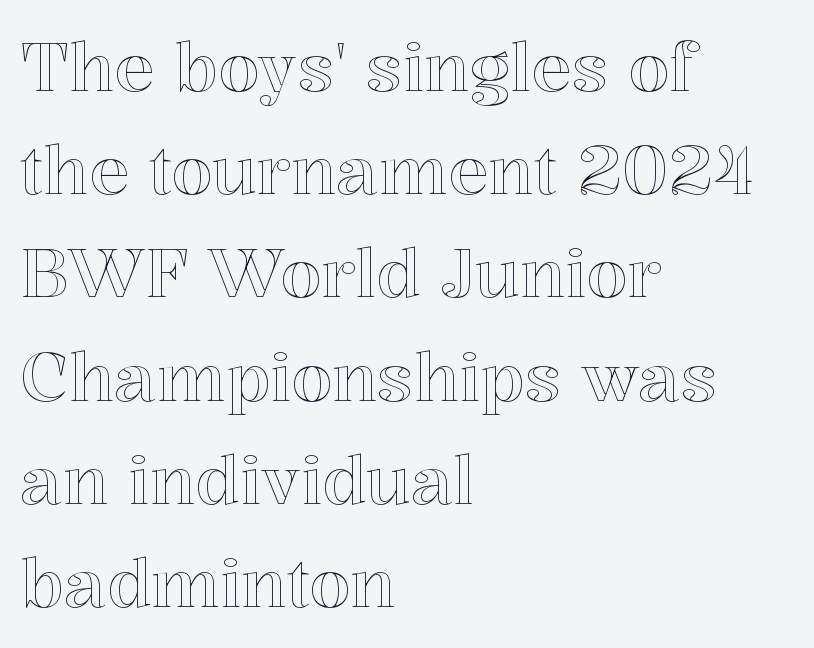
{"italic": "no", "width": "normal", "x_height": "medium", "monospaced": "no", "underline": "no", "align": "left", "line_spacing": "normal", "line_spacing_ratio": 1.54, "letter_spacing": "normal", "letter_spacing_em": 0.0, "glyph_px": 67}
